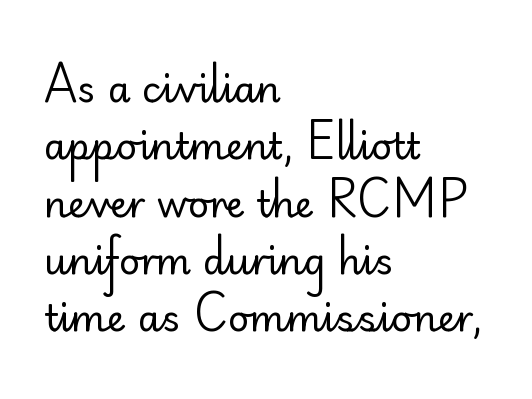
The image shows 37 px regular-weight sans-serif type, upright; set left-aligned, normal line spacing (1.55x), normal letter spacing, not underlined; low stroke contrast and a small x-height.
